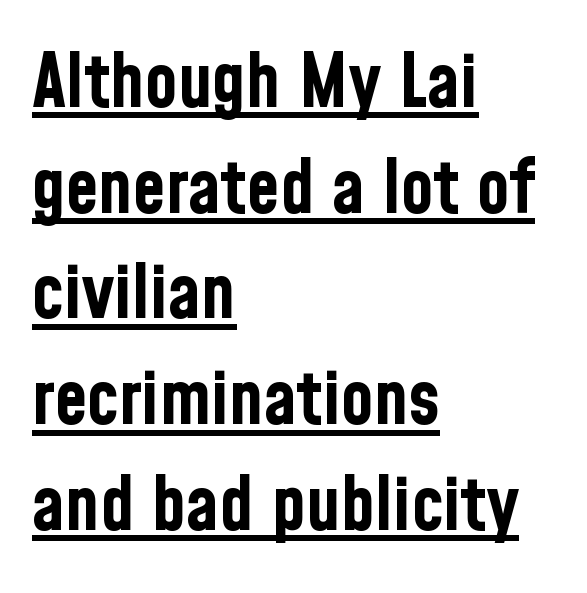
Q: Is the text bold? A: Yes.
Q: Is the text italic (slanted)? A: No, it is upright.
Q: Is the typeface a serif or a sans-serif typeface? A: Sans-serif.
Q: Is the text underlined? A: Yes.
Q: How is the paragraph aligned? A: Left-aligned.
Q: Is the spacing between letters normal or unusually wide? A: Normal.
Q: Is the spacing between lines tight, normal or loose? A: Normal.
Q: Width (condensed, normal, or wide)? A: Condensed.
Q: Stroke contrast? A: Low.
Q: x-height? A: Medium.
Q: Monospaced? A: No.
